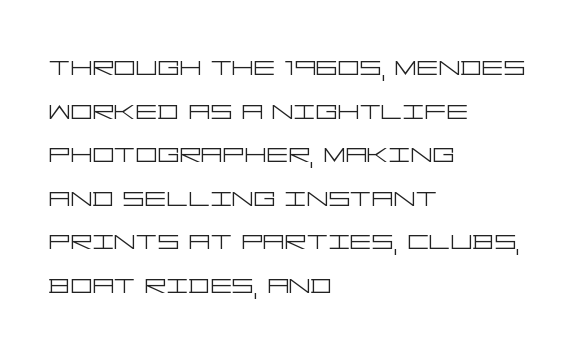
{"serif": "no", "italic": "no", "bold": "no", "weight": "light", "width": "wide", "stroke_contrast": "low", "x_height": "large", "underline": "no", "align": "left", "line_spacing": "normal", "line_spacing_ratio": 1.28, "letter_spacing": "normal", "letter_spacing_em": 0.0, "glyph_px": 34}
